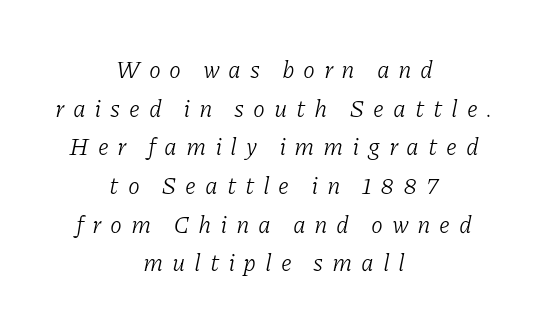
Teacher's note: observe the equal gaps on both sides — that is centered alignment. This sample uses an oblique cut, with every glyph tilted off the vertical. The vertical gap from one line to the next is medium. Each row of text sits above clean, open space. Someone cranked the tracking dial way up on this one. Heft: none added — not bold.
